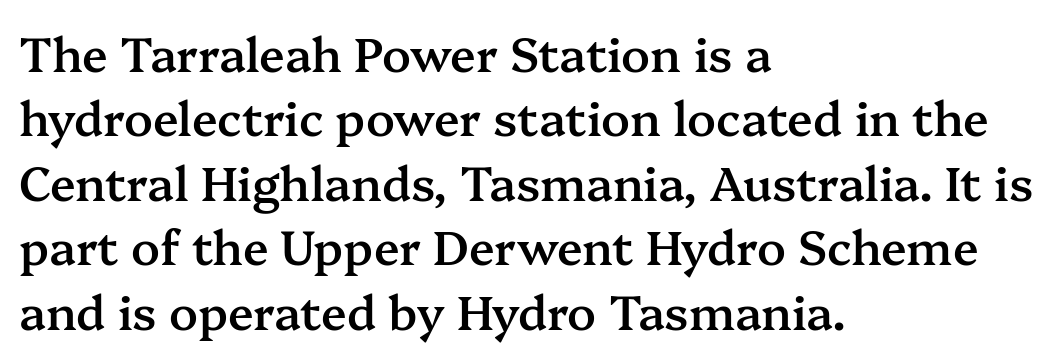
The image shows 47 px semibold serif type, upright; set left-aligned, normal line spacing (1.37x), normal letter spacing, not underlined; medium stroke contrast and a medium x-height.
